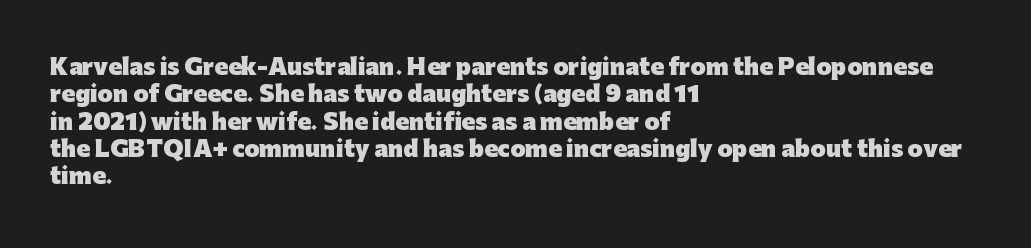
Q: Is the text bold? A: Yes.
Q: Is the text italic (slanted)? A: No, it is upright.
Q: Is the text underlined? A: No.
Q: How is the paragraph aligned? A: Left-aligned.
Q: Is the spacing between letters normal or unusually wide? A: Normal.
